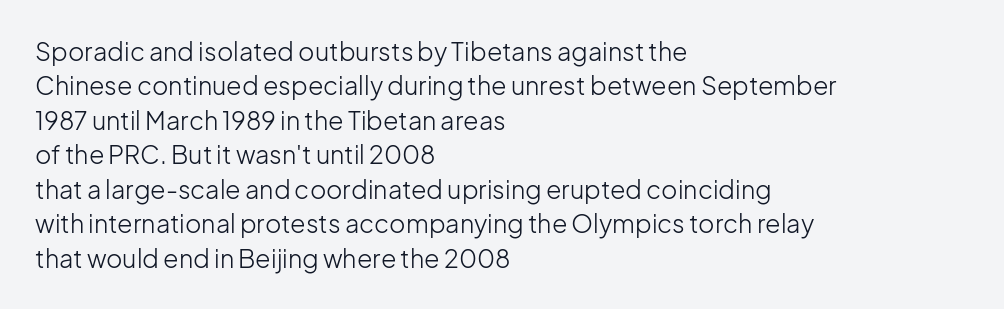
Q: Is the text bold? A: No.
Q: Is the text italic (slanted)? A: No, it is upright.
Q: Is the text underlined? A: No.
Q: How is the paragraph aligned? A: Left-aligned.
Q: Is the spacing between letters normal or unusually wide? A: Normal.
Q: Is the spacing between lines tight, normal or loose? A: Normal.
